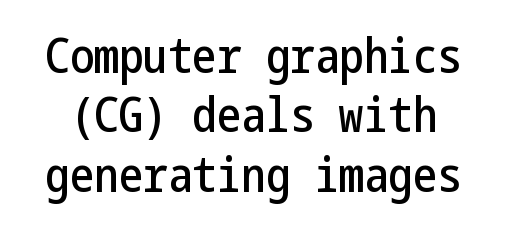
{"serif": "no", "italic": "no", "width": "condensed", "stroke_contrast": "low", "x_height": "medium", "underline": "no", "line_spacing_ratio": 1.21, "letter_spacing": "normal", "letter_spacing_em": 0.0, "glyph_px": 49}
